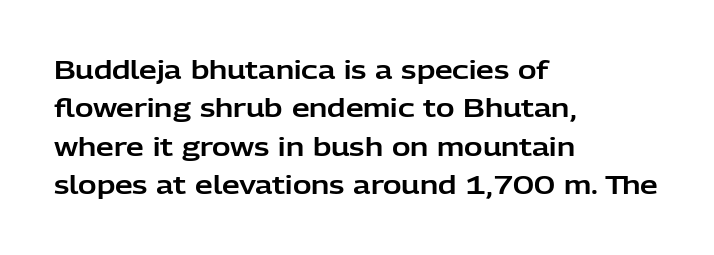
The image shows 25 px text type, upright; set left-aligned, normal line spacing (1.54x), normal letter spacing, not underlined.
